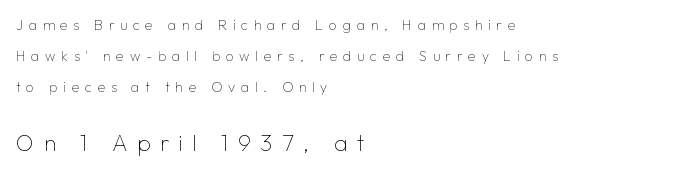
Q: Is the text bold? A: No.
Q: Is the text italic (slanted)? A: No, it is upright.
Q: Is the text underlined? A: No.
Q: How is the paragraph aligned? A: Left-aligned.
Q: Is the spacing between letters normal or unusually wide? A: Unusually wide.
Q: Is the spacing between lines tight, normal or loose? A: Loose.
Q: Which block of text is set in a larger size, the first (top) or the second (bottom)? A: The second (bottom) one.
